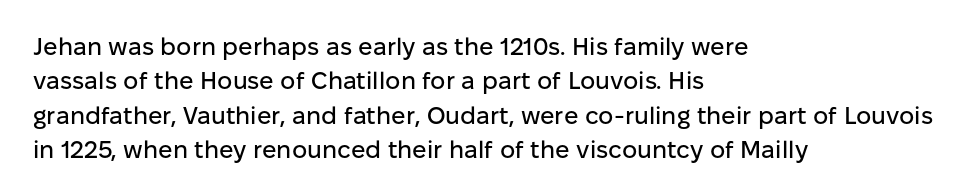
{"italic": "no", "underline": "no", "align": "left", "line_spacing": "normal", "line_spacing_ratio": 1.43, "letter_spacing": "normal", "letter_spacing_em": 0.0, "glyph_px": 24}
